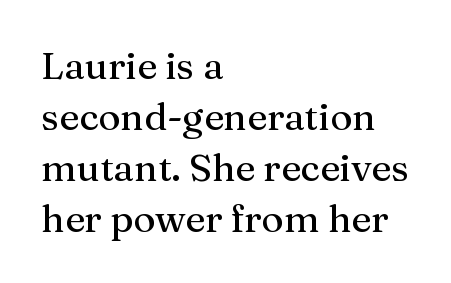
{"serif": "yes", "italic": "no", "width": "normal", "stroke_contrast": "medium", "x_height": "medium", "monospaced": "no", "underline": "no", "align": "left", "line_spacing": "normal", "line_spacing_ratio": 1.34, "letter_spacing": "normal", "letter_spacing_em": 0.0, "glyph_px": 38}
